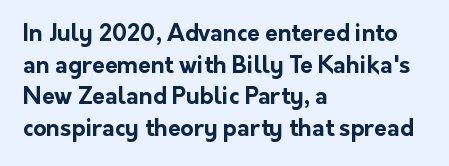
{"italic": "no", "bold": "yes", "underline": "no", "align": "left", "line_spacing": "normal", "line_spacing_ratio": 1.38, "letter_spacing": "normal", "letter_spacing_em": 0.0, "glyph_px": 23}
